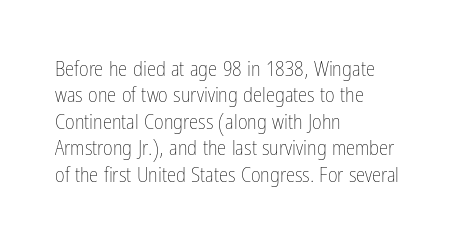
The image shows 21 px text type, upright; set left-aligned, normal line spacing (1.26x), normal letter spacing, not underlined.
